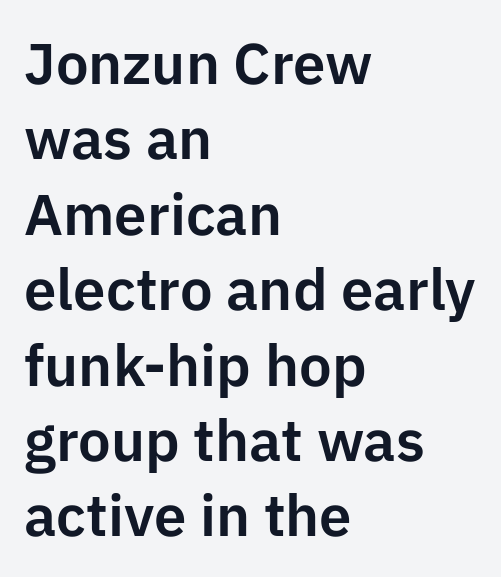
The image shows 58 px sans-serif type, upright; set left-aligned, normal line spacing (1.3x), normal letter spacing, not underlined; low stroke contrast and a medium x-height.
